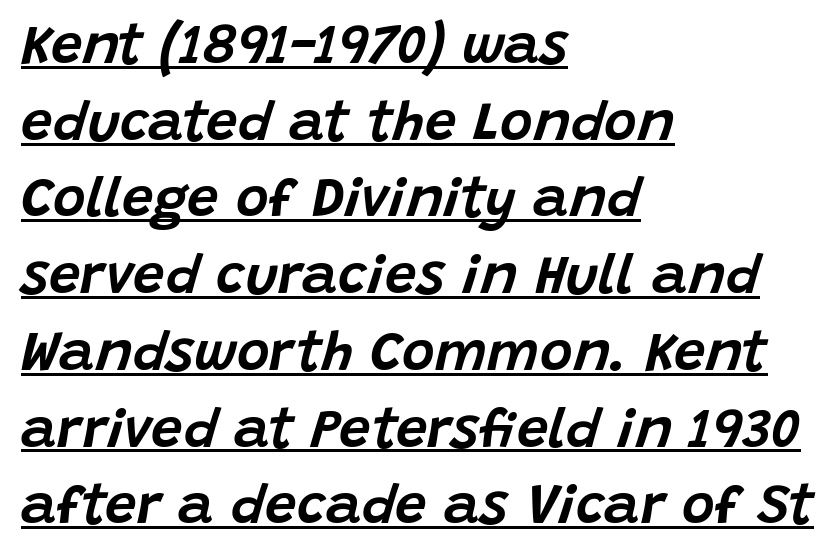
Looks like someone drew a line under every word here. Compared with typical paragraphs, the rows here are spaced about the same. The face used here is proportionally spaced, like ordinary book or web type. There's an unmistakable incline to the writing here.
